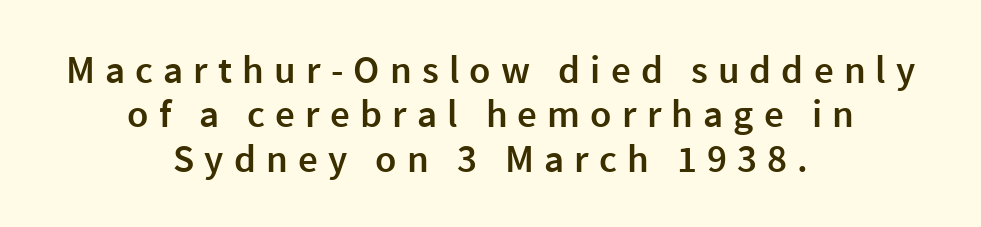
{"serif": "no", "italic": "no", "bold": "semi", "weight": "semibold", "width": "normal", "x_height": "medium", "monospaced": "no", "underline": "no", "align": "center", "line_spacing": "tight", "line_spacing_ratio": 1.14, "letter_spacing": "wide", "letter_spacing_em": 0.26, "glyph_px": 39}
